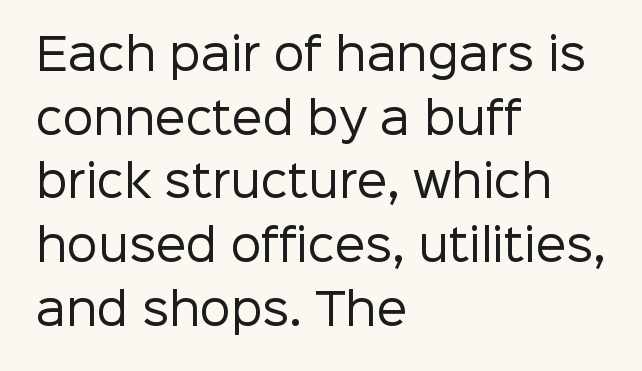
Q: Is the text bold? A: No.
Q: Is the text italic (slanted)? A: No, it is upright.
Q: Is the typeface a serif or a sans-serif typeface? A: Sans-serif.
Q: Is the text underlined? A: No.
Q: How is the paragraph aligned? A: Left-aligned.
Q: Is the spacing between letters normal or unusually wide? A: Normal.
Q: Is the spacing between lines tight, normal or loose? A: Normal.
Q: Width (condensed, normal, or wide)? A: Normal.
Q: Stroke contrast? A: Low.
Q: x-height? A: Medium.
Q: Monospaced? A: No.
